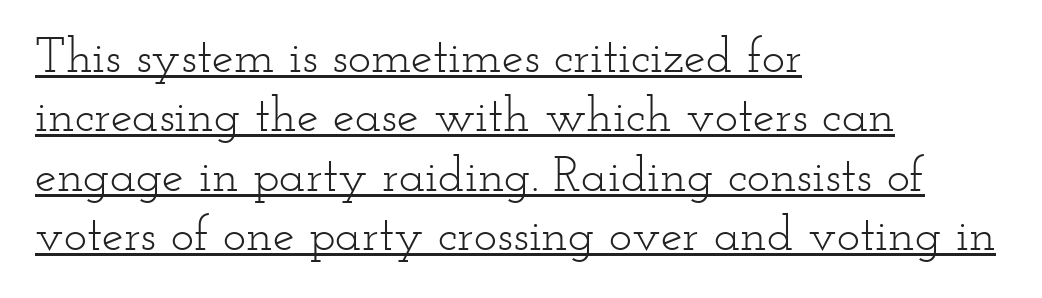
Q: Is the text bold? A: No.
Q: Is the text italic (slanted)? A: No, it is upright.
Q: Is the typeface a serif or a sans-serif typeface? A: Serif.
Q: Is the text underlined? A: Yes.
Q: How is the paragraph aligned? A: Left-aligned.
Q: Is the spacing between letters normal or unusually wide? A: Normal.
Q: Width (condensed, normal, or wide)? A: Wide.
Q: Stroke contrast? A: Low.
Q: x-height? A: Small.
Q: Monospaced? A: No.
